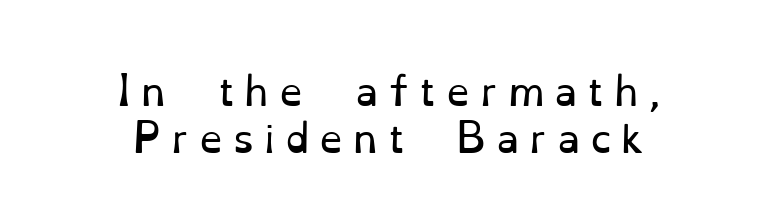
The image shows 38 px regular-weight serif type, upright; set centered, line spacing 1.23x, unusually wide letter spacing (+0.26 em), not underlined; low stroke contrast and a small x-height.
